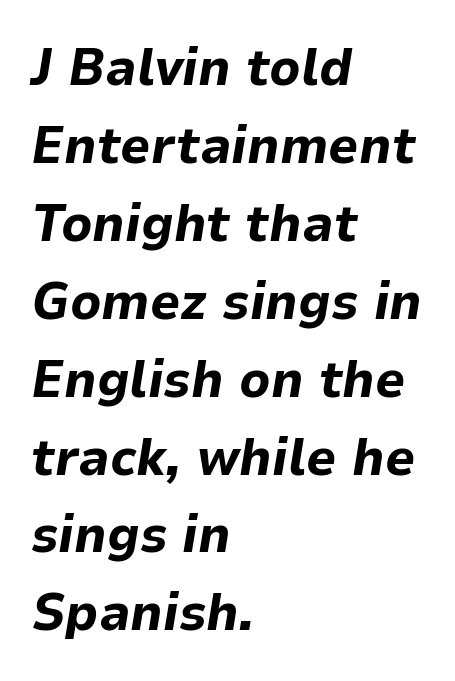
Q: Is the text bold? A: Yes.
Q: Is the text italic (slanted)? A: Yes, it leans right by about 9 degrees.
Q: Is the text underlined? A: No.
Q: How is the paragraph aligned? A: Left-aligned.
Q: Is the spacing between letters normal or unusually wide? A: Normal.
Q: Is the spacing between lines tight, normal or loose? A: Normal.
Q: Width (condensed, normal, or wide)? A: Normal.
Q: Stroke contrast? A: Low.
Q: x-height? A: Medium.
Q: Monospaced? A: No.
